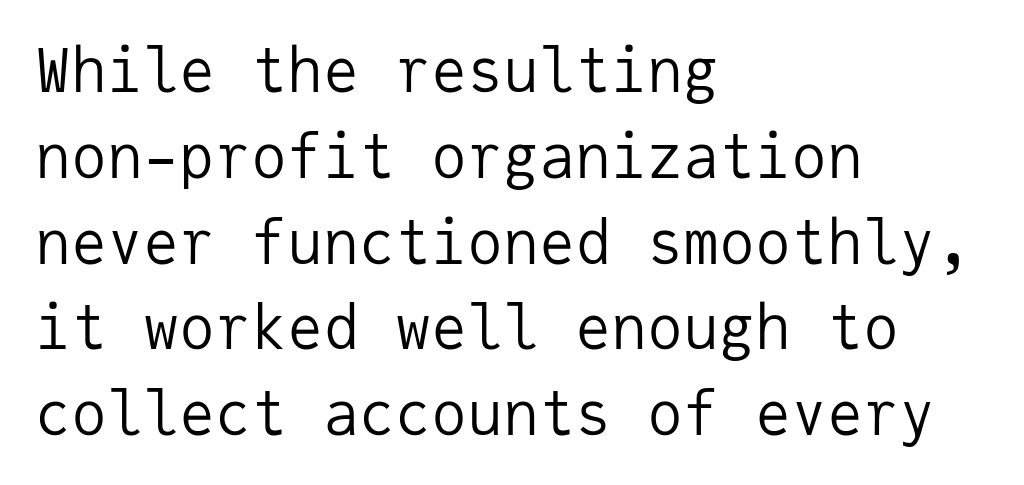
The image shows 60 px regular-weight sans-serif type, upright, monospaced; set left-aligned, normal line spacing (1.43x), normal letter spacing, not underlined; low stroke contrast and a medium x-height.
